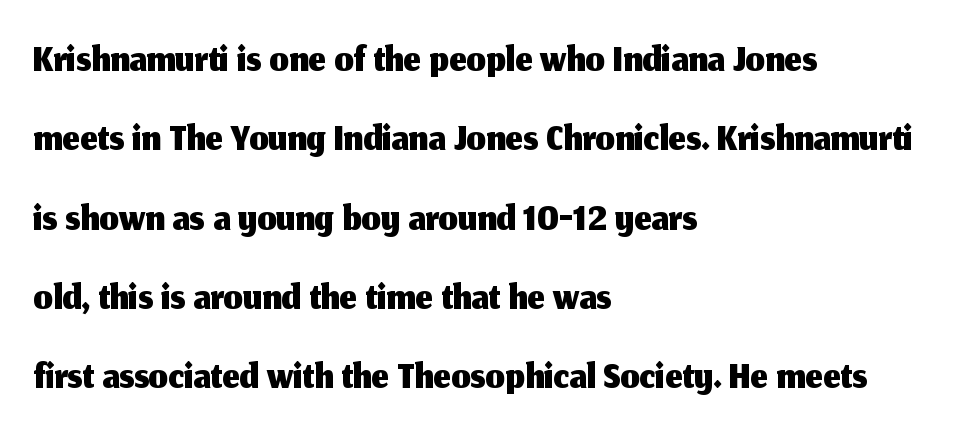
{"serif": "no", "italic": "no", "width": "normal", "stroke_contrast": "medium", "x_height": "medium", "monospaced": "no", "underline": "no", "align": "left", "line_spacing": "normal", "line_spacing_ratio": 1.3, "letter_spacing": "normal", "letter_spacing_em": 0.0, "glyph_px": 61}
